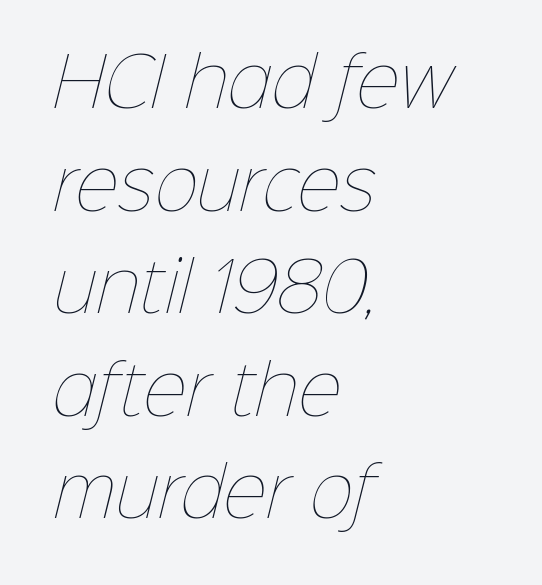
Q: Is the text bold? A: No.
Q: Is the text underlined? A: No.
Q: How is the paragraph aligned? A: Left-aligned.
Q: Is the spacing between letters normal or unusually wide? A: Normal.
Q: Is the spacing between lines tight, normal or loose? A: Normal.
Q: Width (condensed, normal, or wide)? A: Normal.
Q: Stroke contrast? A: Low.
Q: x-height? A: Medium.
Q: Monospaced? A: No.
